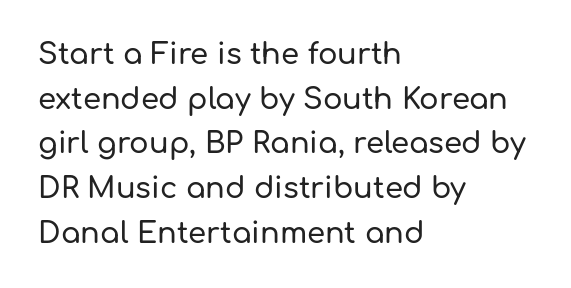
{"serif": "no", "italic": "no", "width": "normal", "stroke_contrast": "low", "x_height": "medium", "monospaced": "no", "underline": "no", "align": "left", "line_spacing": "normal", "line_spacing_ratio": 1.54, "letter_spacing": "normal", "letter_spacing_em": 0.0, "glyph_px": 29}
